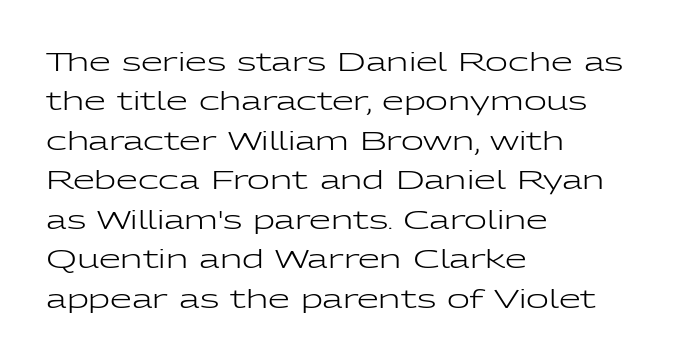
This block has exactly the height ordinary leading produces. Heft: none added — not bold. The face used here is rendered with its standard letterfit. Horizontally, the lines are justified to the leading edge only.
